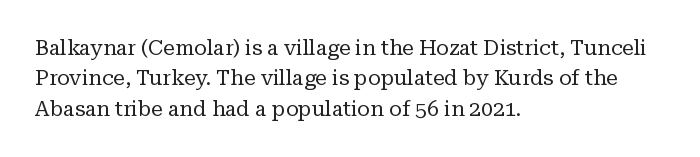
Q: Is the text bold? A: No.
Q: Is the text italic (slanted)? A: No, it is upright.
Q: Is the text underlined? A: No.
Q: How is the paragraph aligned? A: Left-aligned.
Q: Is the spacing between letters normal or unusually wide? A: Normal.
Q: Is the spacing between lines tight, normal or loose? A: Normal.
